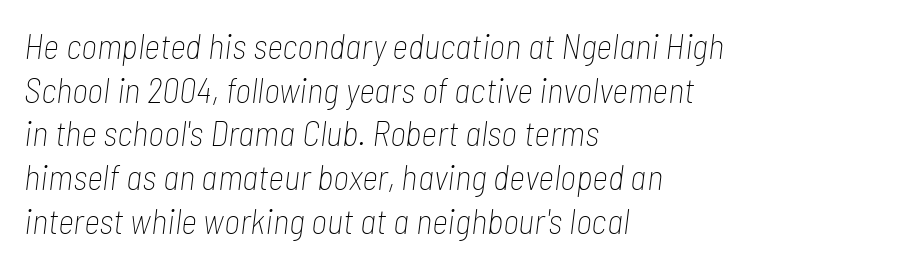
Character widths vary here, with narrow letters taking less room than wide ones. Stroke thickness stays within the range of a standard reading face or lighter. The glyphs look as if they've been sheared to an angle. Line beginnings align vertically; line endings do not.
